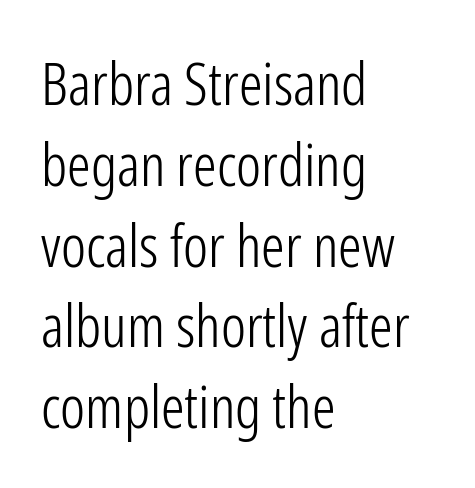
Between one letter and the next there's only the usual sliver of space. The strokes carry an ordinary text weight at most. The rag falls on the right side of this text block. Note the varied advance widths — an 'i' is clearly narrower than an 'm'.
